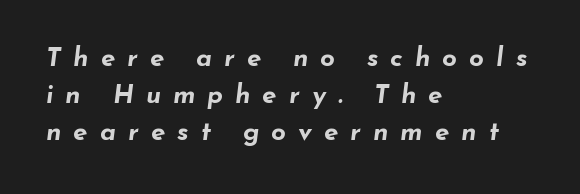
{"italic": "yes", "lean": "right", "slant_degrees": 7, "bold": "yes", "underline": "no", "align": "left", "line_spacing": "normal", "line_spacing_ratio": 1.43, "letter_spacing": "wide", "letter_spacing_em": 0.46, "glyph_px": 26}
